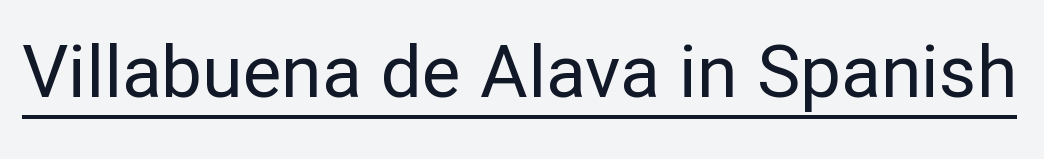
Q: Is the text bold? A: No.
Q: Is the text italic (slanted)? A: No, it is upright.
Q: Is the typeface a serif or a sans-serif typeface? A: Sans-serif.
Q: Is the text underlined? A: Yes.
Q: Is the spacing between letters normal or unusually wide? A: Normal.
Q: Width (condensed, normal, or wide)? A: Normal.
Q: Stroke contrast? A: Low.
Q: x-height? A: Medium.
Q: Monospaced? A: No.
